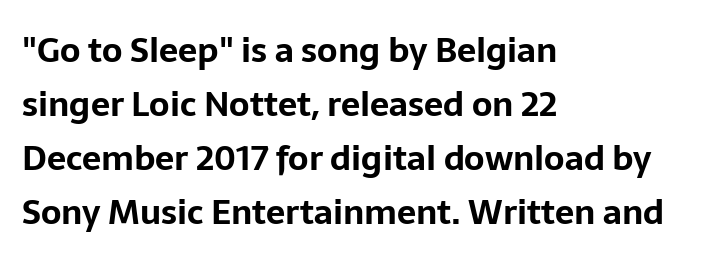
The image shows 34 px bold sans-serif type, upright; set left-aligned, normal line spacing (1.59x), normal letter spacing, not underlined; low stroke contrast and a medium x-height.
